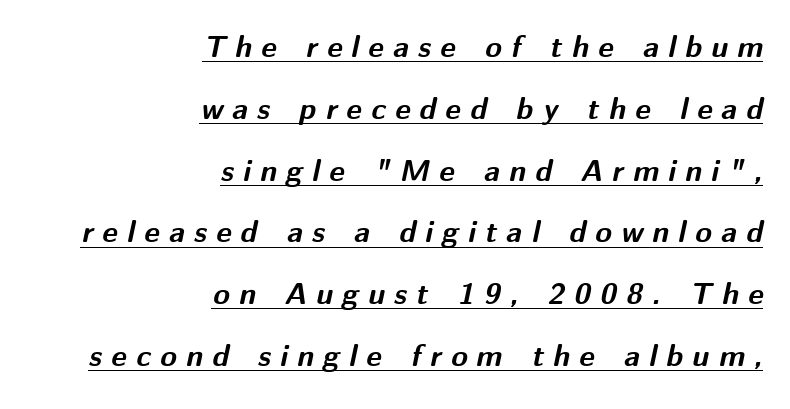
The image shows 30 px bold type, italic (leaning right); set right-aligned, loose line spacing (2.06x), unusually wide letter spacing (+0.31 em), underlined; medium stroke contrast and a medium x-height.
